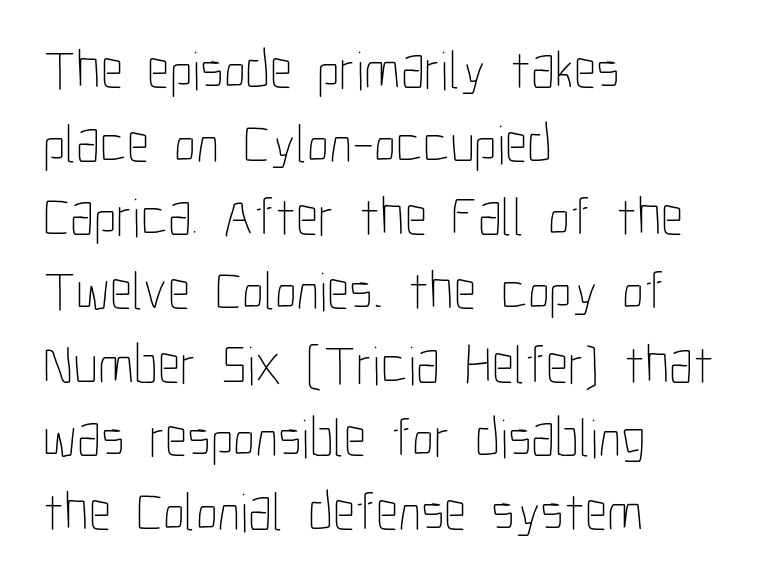
The image shows 55 px thin, condensed type, upright; set left-aligned, normal line spacing (1.34x), normal letter spacing, not underlined; low stroke contrast and a medium x-height.
